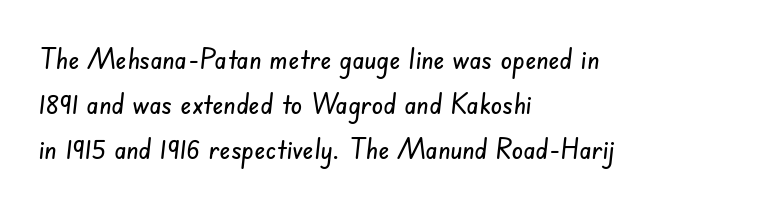
Q: Is the typeface a serif or a sans-serif typeface? A: Sans-serif.
Q: Is the text underlined? A: No.
Q: How is the paragraph aligned? A: Left-aligned.
Q: Is the spacing between letters normal or unusually wide? A: Normal.
Q: Is the spacing between lines tight, normal or loose? A: Normal.
Q: Width (condensed, normal, or wide)? A: Condensed.
Q: Stroke contrast? A: Low.
Q: x-height? A: Small.
Q: Monospaced? A: No.
